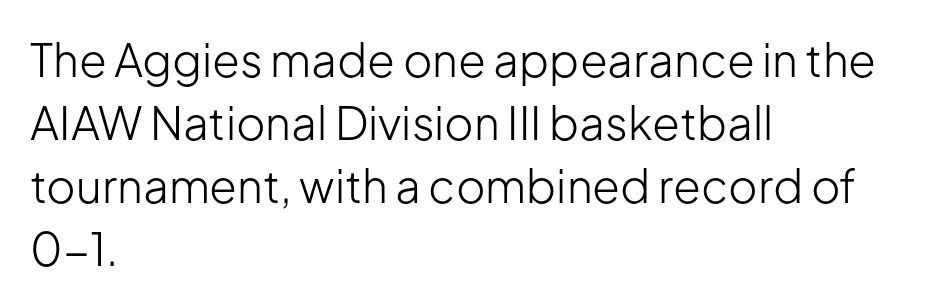
Q: Is the text bold? A: No.
Q: Is the text italic (slanted)? A: No, it is upright.
Q: Is the typeface a serif or a sans-serif typeface? A: Sans-serif.
Q: Is the text underlined? A: No.
Q: How is the paragraph aligned? A: Left-aligned.
Q: Is the spacing between letters normal or unusually wide? A: Normal.
Q: Is the spacing between lines tight, normal or loose? A: Normal.
Q: Width (condensed, normal, or wide)? A: Normal.
Q: Stroke contrast? A: Low.
Q: x-height? A: Medium.
Q: Monospaced? A: No.
